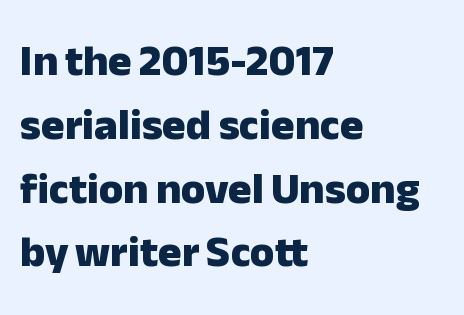
This is the regular roman posture of the typeface. Do the characters align in a grid? No, the font is proportional. Reading down the column, the eye jumps a familiar distance to each next line. Is this a sans? Yes — the strokes have no serifs. Casual observation: everything's shoved over to the left. Just letters on the line, the space beneath them empty.
